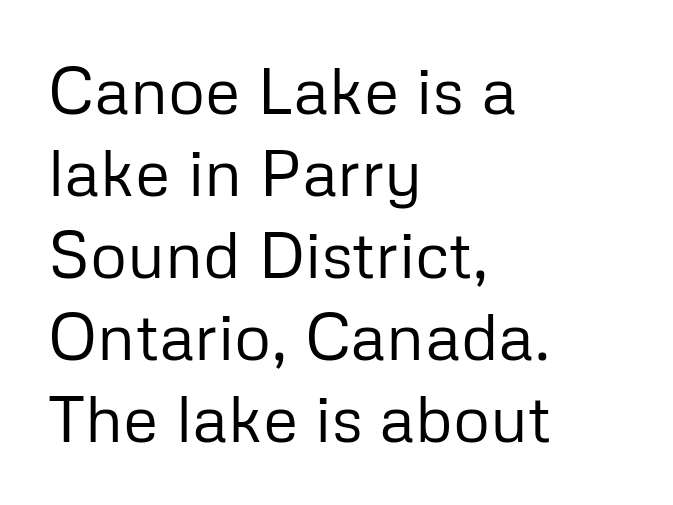
{"serif": "no", "italic": "no", "bold": "no", "weight": "regular", "width": "normal", "stroke_contrast": "low", "x_height": "medium", "monospaced": "no", "underline": "no", "align": "left", "line_spacing": "normal", "line_spacing_ratio": 1.26, "letter_spacing": "normal", "letter_spacing_em": 0.0, "glyph_px": 65}
